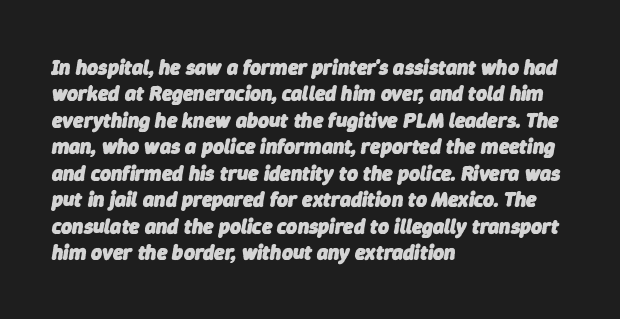
Q: Is the text bold? A: Yes.
Q: Is the text italic (slanted)? A: Yes, it leans right by about 9 degrees.
Q: Is the text underlined? A: No.
Q: How is the paragraph aligned? A: Left-aligned.
Q: Is the spacing between letters normal or unusually wide? A: Normal.
Q: Is the spacing between lines tight, normal or loose? A: Normal.
